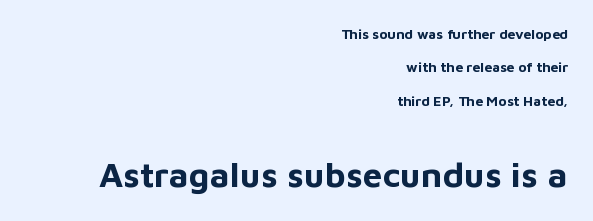
{"serif": "no", "italic": "no", "bold": "yes", "weight": "bold", "width": "normal", "stroke_contrast": "low", "x_height": "medium", "monospaced": "no", "underline": "no", "align": "right", "line_spacing": "loose", "line_spacing_ratio": 2.39, "letter_spacing": "normal", "letter_spacing_em": 0.0, "larger_block": "second", "size_ratio": 2.5, "glyph_px": 35}
